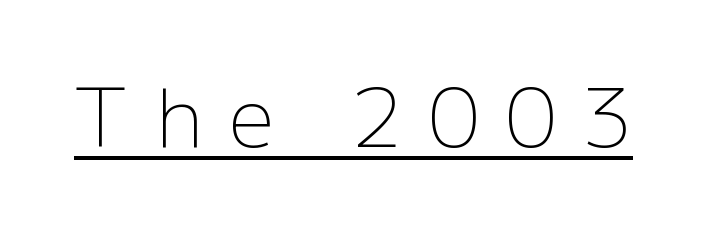
Think of a printed novel: that variable character pitch is what you see here. The sample's only ornament is a line tracing under the words. Weight class: somewhere from thin through regular. Serif or sans? Sans — the stroke terminals are bare.
